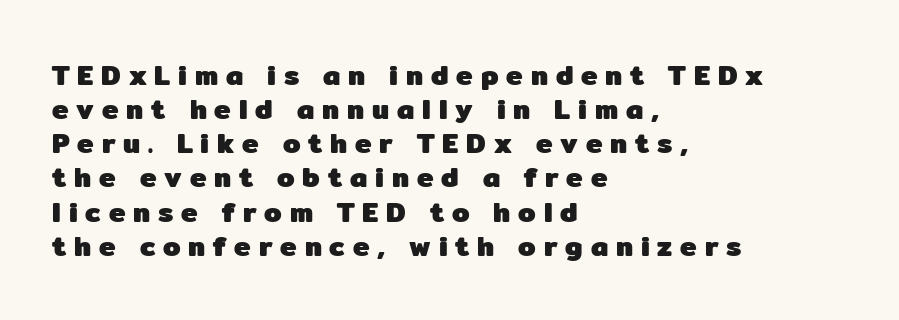
{"serif": "no", "italic": "no", "bold": "yes", "weight": "heavy", "width": "normal", "stroke_contrast": "low", "x_height": "medium", "monospaced": "no", "underline": "no", "align": "left", "line_spacing_ratio": 1.22, "letter_spacing": "wide", "letter_spacing_em": 0.28, "glyph_px": 28}
